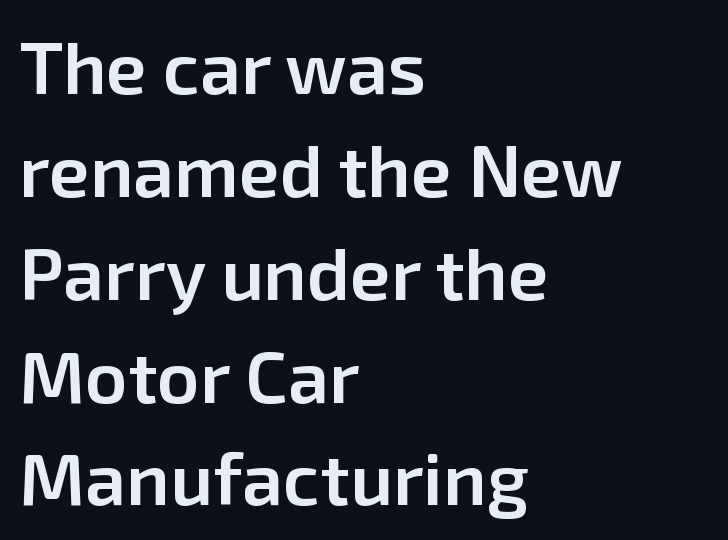
Q: Is the text bold? A: Semi-bold.
Q: Is the text italic (slanted)? A: No, it is upright.
Q: Is the typeface a serif or a sans-serif typeface? A: Sans-serif.
Q: Is the text underlined? A: No.
Q: How is the paragraph aligned? A: Left-aligned.
Q: Is the spacing between letters normal or unusually wide? A: Normal.
Q: Is the spacing between lines tight, normal or loose? A: Normal.
Q: Width (condensed, normal, or wide)? A: Normal.
Q: Stroke contrast? A: Low.
Q: x-height? A: Medium.
Q: Monospaced? A: No.
